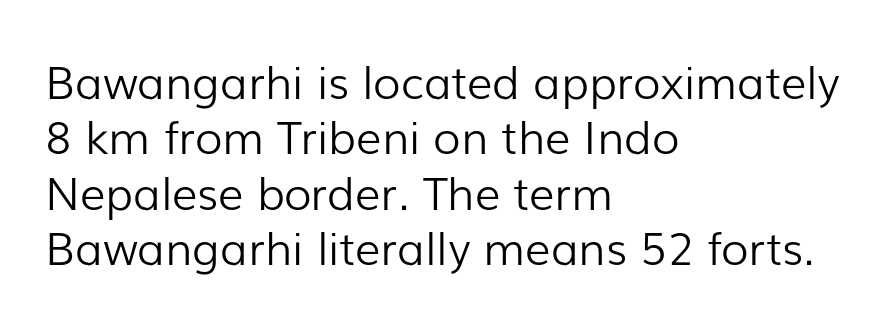
{"serif": "no", "italic": "no", "bold": "no", "weight": "light", "width": "normal", "stroke_contrast": "low", "x_height": "medium", "monospaced": "no", "underline": "no", "align": "left", "line_spacing_ratio": 1.23, "letter_spacing": "normal", "letter_spacing_em": 0.0, "glyph_px": 45}
